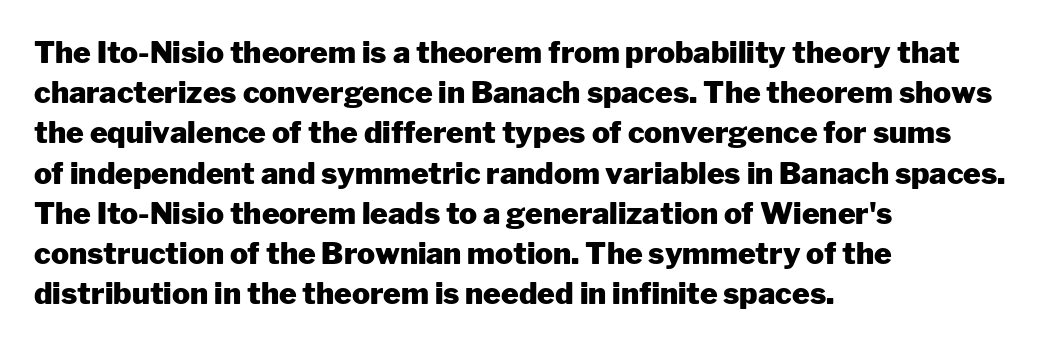
Q: Is the text bold? A: Yes.
Q: Is the text italic (slanted)? A: No, it is upright.
Q: Is the typeface a serif or a sans-serif typeface? A: Sans-serif.
Q: Is the text underlined? A: No.
Q: How is the paragraph aligned? A: Left-aligned.
Q: Is the spacing between letters normal or unusually wide? A: Normal.
Q: Is the spacing between lines tight, normal or loose? A: Normal.
Q: Width (condensed, normal, or wide)? A: Normal.
Q: Stroke contrast? A: Low.
Q: x-height? A: Medium.
Q: Monospaced? A: No.
